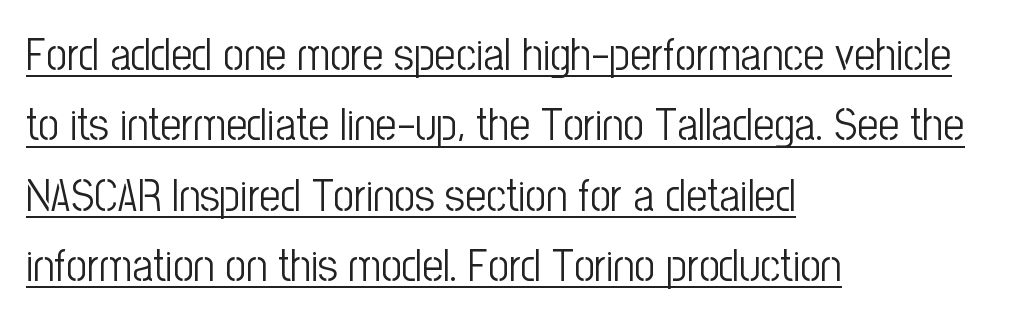
The image shows 46 px light, condensed sans-serif type, upright; set left-aligned, normal line spacing (1.53x), normal letter spacing, underlined; low stroke contrast and a medium x-height.
